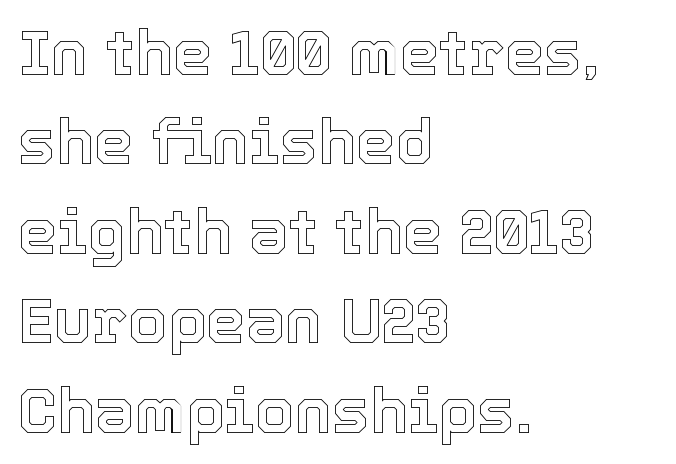
{"italic": "no", "width": "normal", "x_height": "medium", "monospaced": "no", "underline": "no", "align": "left", "line_spacing": "normal", "line_spacing_ratio": 1.42, "letter_spacing": "normal", "letter_spacing_em": 0.0, "glyph_px": 63}
